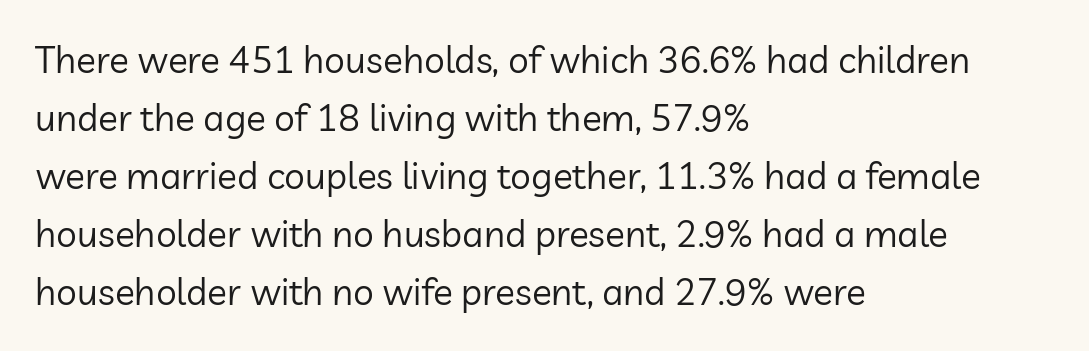
Q: Is the text bold? A: No.
Q: Is the text italic (slanted)? A: No, it is upright.
Q: Is the typeface a serif or a sans-serif typeface? A: Sans-serif.
Q: Is the text underlined? A: No.
Q: How is the paragraph aligned? A: Left-aligned.
Q: Is the spacing between letters normal or unusually wide? A: Normal.
Q: Is the spacing between lines tight, normal or loose? A: Normal.
Q: Width (condensed, normal, or wide)? A: Normal.
Q: Stroke contrast? A: Low.
Q: x-height? A: Medium.
Q: Monospaced? A: No.
